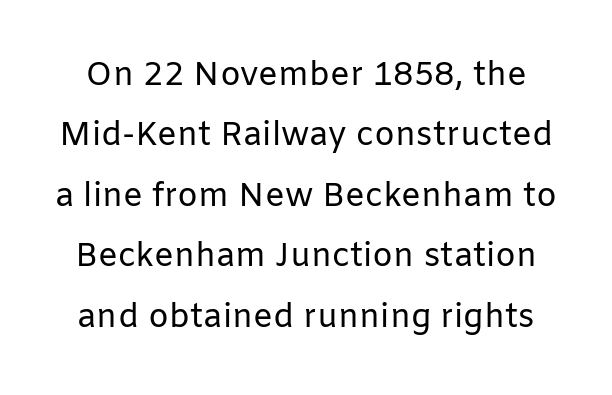
The image shows 33 px regular-weight sans-serif type, upright; set line spacing 1.83x, normal letter spacing, not underlined; low stroke contrast and a medium x-height.
